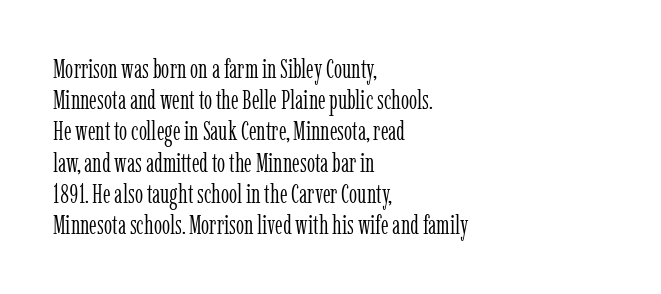
One-word summary of the alignment: left. In terms of letterspacing, this is plain default setting. The words here are not underlined. The characters are drawn with everyday or finer stroke widths. The letters stand straight up with perfectly vertical stems.
